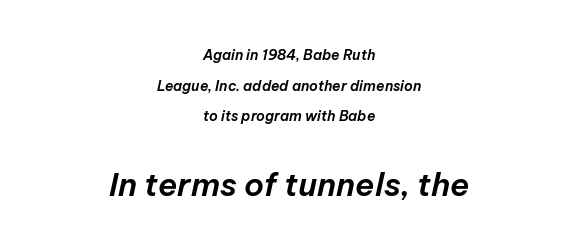
Q: Is the text italic (slanted)? A: Yes, it leans right by about 12 degrees.
Q: Is the text underlined? A: No.
Q: How is the paragraph aligned? A: Centered.
Q: Is the spacing between letters normal or unusually wide? A: Normal.
Q: Is the spacing between lines tight, normal or loose? A: Loose.
Q: Which block of text is set in a larger size, the first (top) or the second (bottom)? A: The second (bottom) one.
Q: Width (condensed, normal, or wide)? A: Normal.
Q: Stroke contrast? A: Low.
Q: x-height? A: Medium.
Q: Monospaced? A: No.
